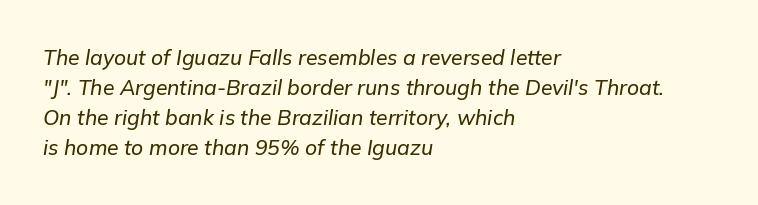
{"italic": "yes", "lean": "right", "slant_degrees": 9, "underline": "no", "align": "left", "line_spacing": "normal", "line_spacing_ratio": 1.43, "letter_spacing": "normal", "letter_spacing_em": 0.0, "glyph_px": 21}
